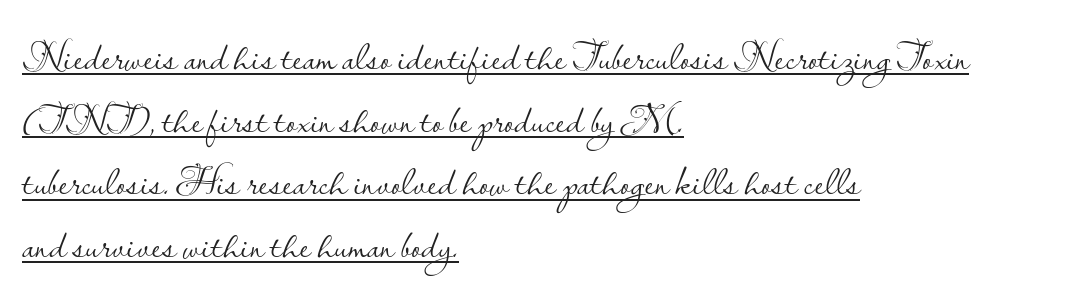
{"serif": "no", "bold": "no", "weight": "light", "width": "normal", "stroke_contrast": "low", "x_height": "small", "monospaced": "no", "underline": "yes", "align": "left", "line_spacing": "normal", "line_spacing_ratio": 1.49, "letter_spacing": "normal", "letter_spacing_em": 0.0, "glyph_px": 42}
